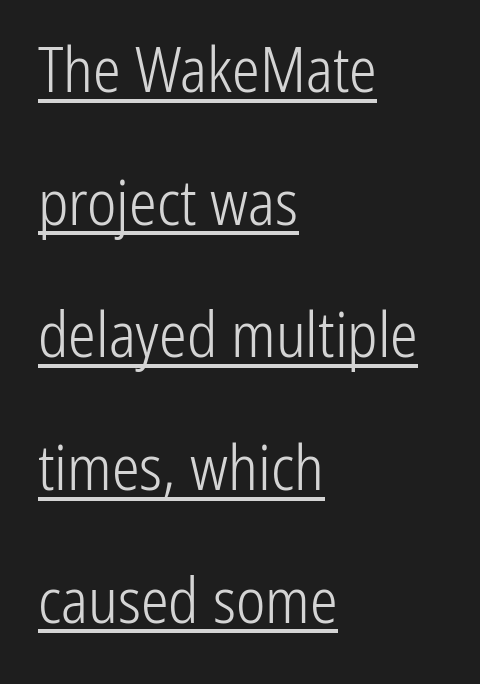
{"serif": "no", "italic": "no", "bold": "no", "weight": "light", "width": "condensed", "stroke_contrast": "low", "x_height": "medium", "monospaced": "no", "underline": "yes", "align": "left", "line_spacing": "loose", "line_spacing_ratio": 2.14, "letter_spacing": "normal", "letter_spacing_em": 0.0, "glyph_px": 62}
